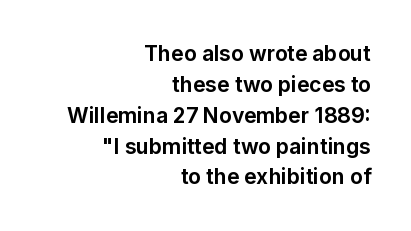
{"italic": "no", "bold": "yes", "underline": "no", "align": "right", "line_spacing": "normal", "line_spacing_ratio": 1.47, "letter_spacing": "normal", "letter_spacing_em": 0.0, "glyph_px": 21}
